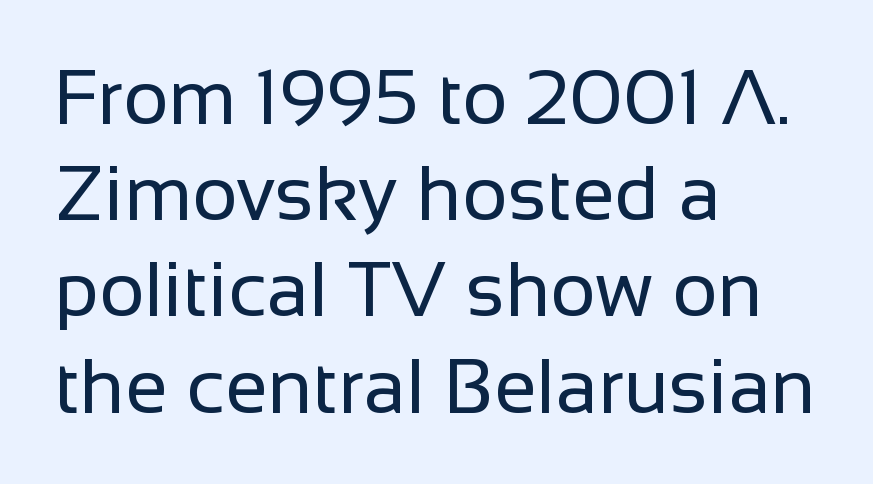
The line-height multiplier appears to be the usual default. Heft: none added — not bold. The rendering anchors every line to the left-hand side. Plain, unruled lines of type. A typesetter would call this proportional, since set widths differ per character. The lettering holds an erect, upright posture throughout.
